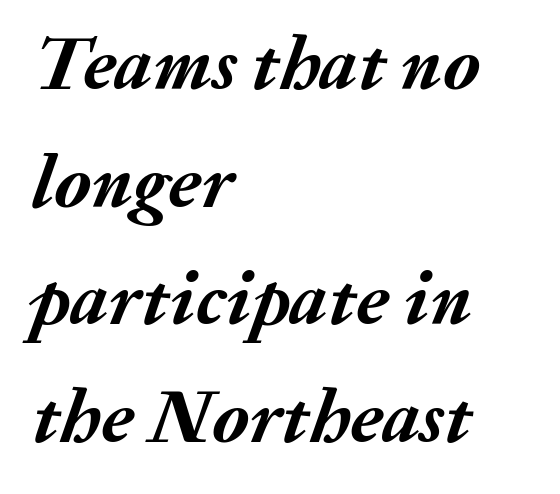
{"italic": "yes", "lean": "right", "slant_degrees": 20, "bold": "yes", "weight": "semibold", "width": "normal", "stroke_contrast": "medium", "x_height": "medium", "monospaced": "no", "underline": "no", "align": "left", "line_spacing": "normal", "line_spacing_ratio": 1.57, "letter_spacing": "normal", "letter_spacing_em": 0.0, "glyph_px": 75}
